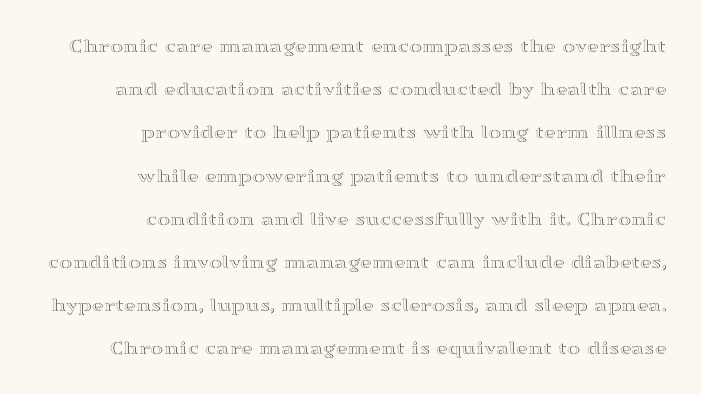
Q: Is the text italic (slanted)? A: No, it is upright.
Q: Is the text underlined? A: No.
Q: How is the paragraph aligned? A: Right-aligned.
Q: Is the spacing between letters normal or unusually wide? A: Normal.
Q: Is the spacing between lines tight, normal or loose? A: Loose.
